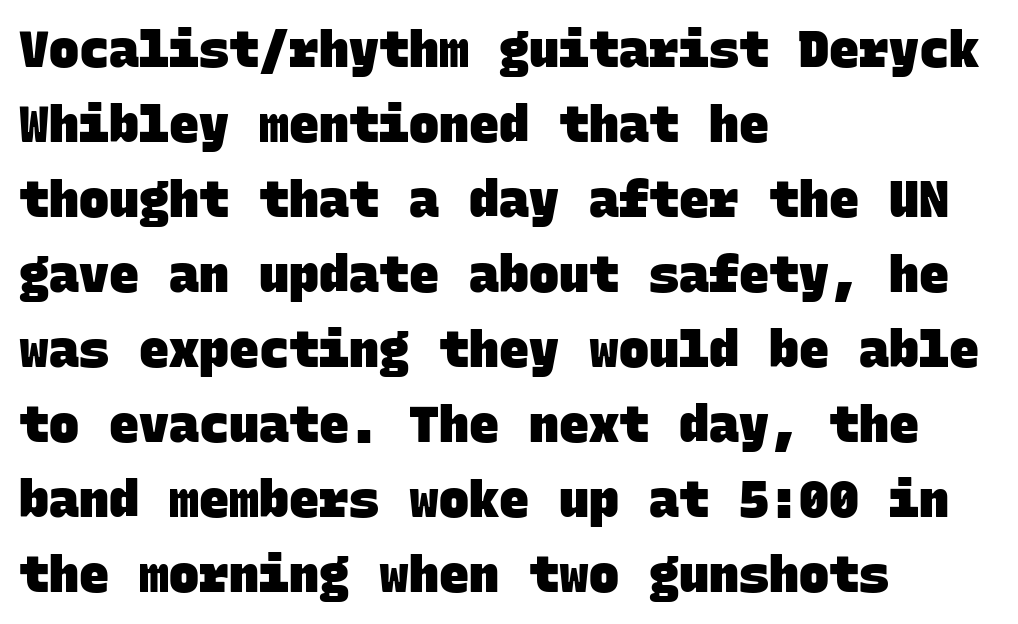
The passage shown stacks its lines at a standard gap. A bare baseline throughout the passage. The type is set solid horizontally, with unmodified tracking. Nope, no serifs anywhere on these letters. Spacing verdict: monospaced, one width for all characters. The compositor pushed each line to the left boundary.
